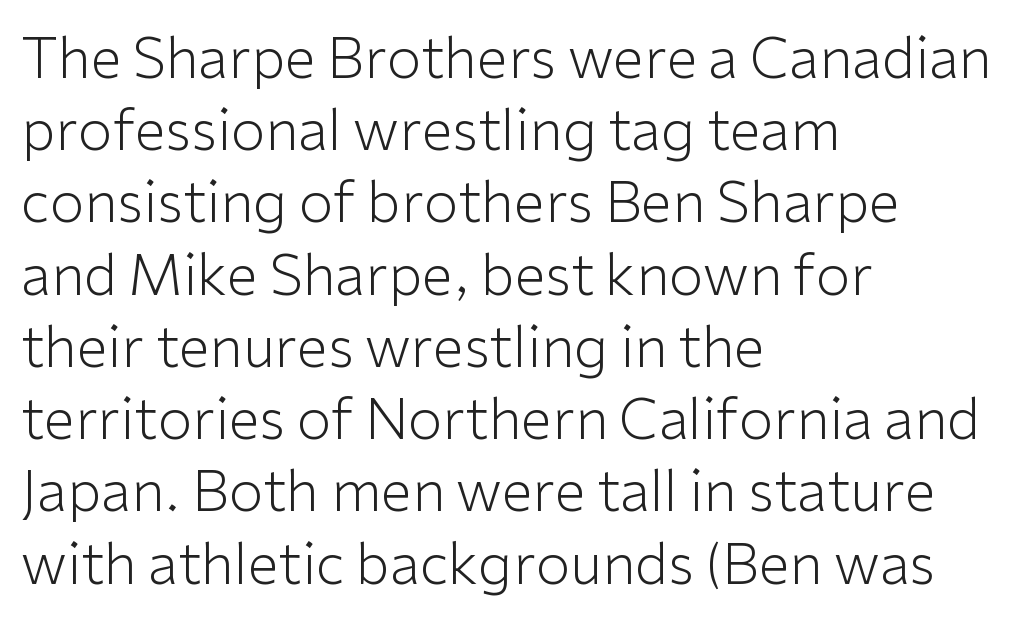
The image shows 56 px light sans-serif type, upright; set left-aligned, normal line spacing (1.29x), normal letter spacing, not underlined; low stroke contrast and a medium x-height.
